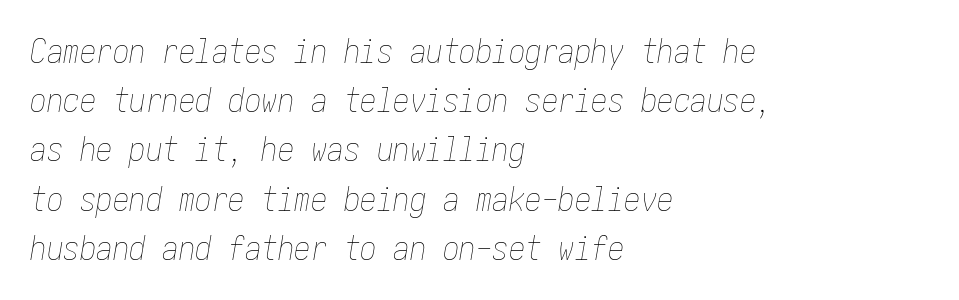
The specimen reads as italic at a glance. Left-aligned paragraph, ragged on the right. Ink coverage per letter is moderate at most. Here the glyphs are tracked normally, forming tight word shapes. Leading: standard.
